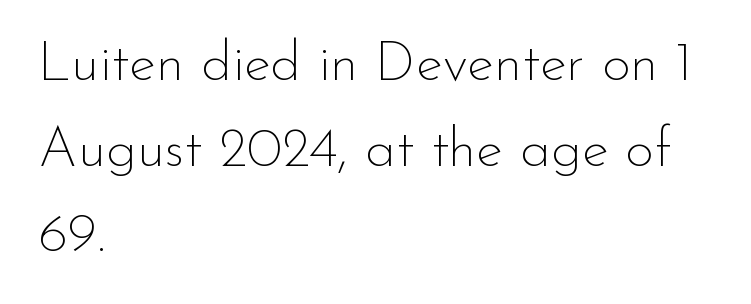
The image shows 56 px thin sans-serif type, upright; set left-aligned, normal line spacing (1.53x), normal letter spacing, not underlined; low stroke contrast and a small x-height.
